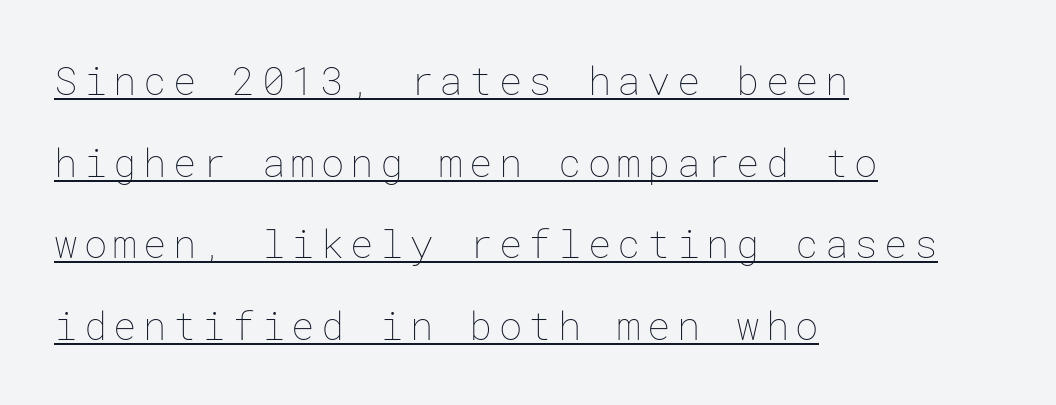
The image shows 39 px thin type, upright; set left-aligned, loose line spacing (2.09x), underlined; low stroke contrast and a medium x-height.
